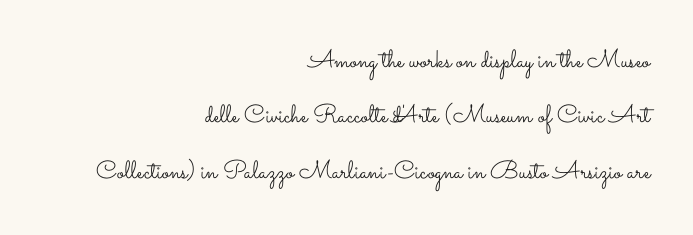
Q: Is the text bold? A: No.
Q: Is the text italic (slanted)? A: Yes.
Q: Is the text underlined? A: No.
Q: How is the paragraph aligned? A: Right-aligned.
Q: Is the spacing between letters normal or unusually wide? A: Normal.
Q: Is the spacing between lines tight, normal or loose? A: Loose.
